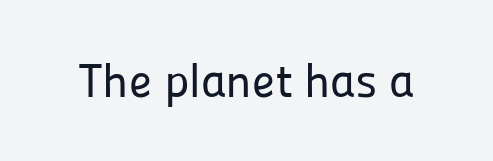
The image shows 47 px sans-serif type, upright; set normal letter spacing, not underlined; low stroke contrast and a medium x-height.
